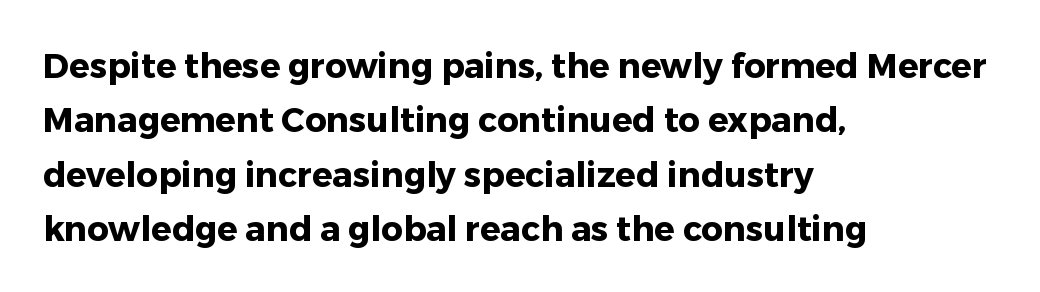
Q: Is the text bold? A: Yes.
Q: Is the text italic (slanted)? A: No, it is upright.
Q: Is the typeface a serif or a sans-serif typeface? A: Sans-serif.
Q: Is the text underlined? A: No.
Q: How is the paragraph aligned? A: Left-aligned.
Q: Is the spacing between letters normal or unusually wide? A: Normal.
Q: Is the spacing between lines tight, normal or loose? A: Normal.
Q: Width (condensed, normal, or wide)? A: Normal.
Q: Stroke contrast? A: Low.
Q: x-height? A: Medium.
Q: Monospaced? A: No.
